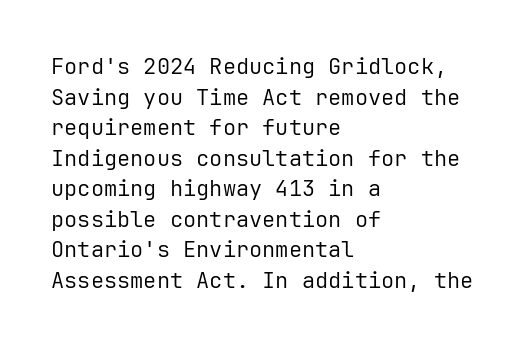
The image shows 22 px text type, upright; set left-aligned, normal line spacing (1.39x), normal letter spacing, not underlined.
